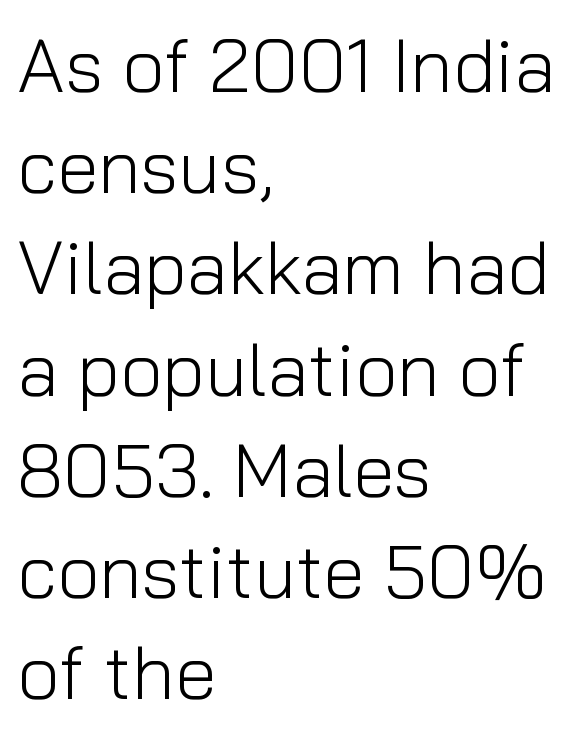
{"serif": "no", "italic": "no", "bold": "no", "weight": "light", "width": "normal", "stroke_contrast": "low", "x_height": "medium", "monospaced": "no", "underline": "no", "align": "left", "line_spacing": "normal", "line_spacing_ratio": 1.35, "letter_spacing": "normal", "letter_spacing_em": 0.0, "glyph_px": 75}
